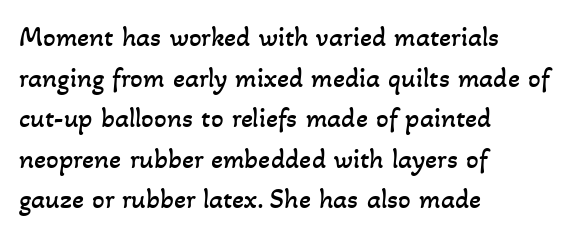
Q: Is the text bold? A: No.
Q: Is the text underlined? A: No.
Q: How is the paragraph aligned? A: Left-aligned.
Q: Is the spacing between letters normal or unusually wide? A: Normal.
Q: Is the spacing between lines tight, normal or loose? A: Normal.
Q: Width (condensed, normal, or wide)? A: Normal.
Q: Stroke contrast? A: Low.
Q: x-height? A: Small.
Q: Monospaced? A: No.
